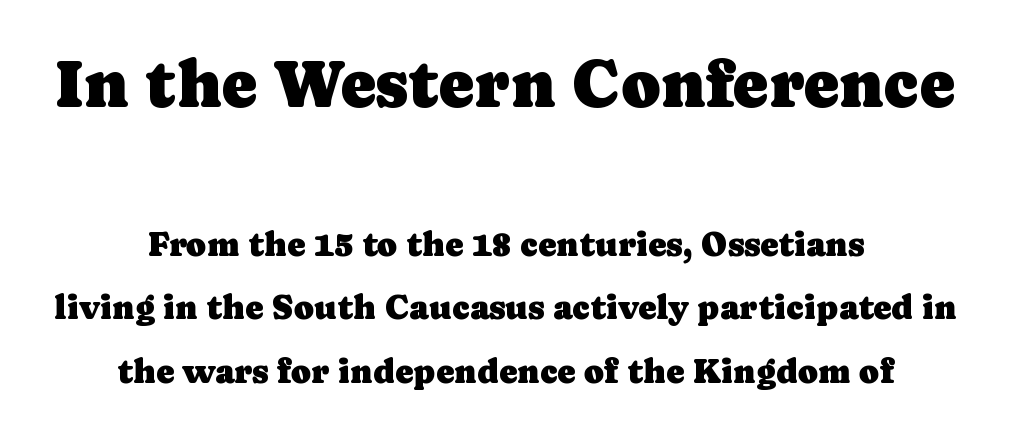
{"serif": "yes", "italic": "no", "width": "normal", "stroke_contrast": "low", "x_height": "medium", "monospaced": "no", "underline": "no", "align": "center", "line_spacing_ratio": 1.87, "letter_spacing": "normal", "letter_spacing_em": 0.0, "larger_block": "first", "size_ratio": 1.97, "glyph_px": 67}
